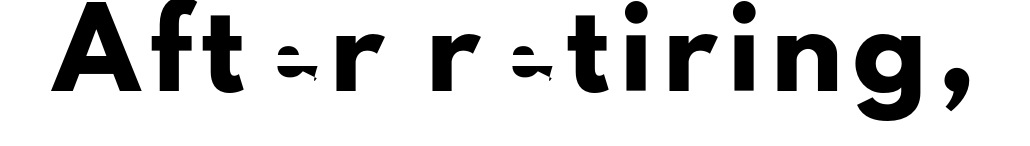
Q: Is the text italic (slanted)? A: No, it is upright.
Q: Is the typeface a serif or a sans-serif typeface? A: Sans-serif.
Q: Is the text underlined? A: No.
Q: Width (condensed, normal, or wide)? A: Normal.
Q: Stroke contrast? A: Low.
Q: x-height? A: Small.
Q: Monospaced? A: No.
